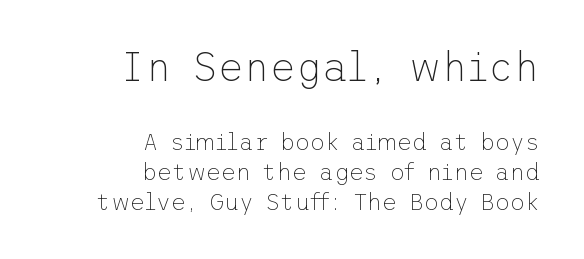
{"serif": "no", "italic": "no", "bold": "no", "weight": "thin", "width": "normal", "stroke_contrast": "low", "x_height": "medium", "underline": "no", "align": "right", "line_spacing": "normal", "line_spacing_ratio": 1.3, "letter_spacing": "normal", "letter_spacing_em": 0.0, "larger_block": "first", "size_ratio": 1.74, "glyph_px": 40}
